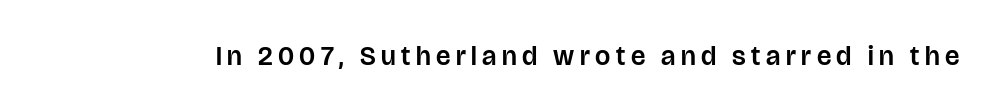
Q: Is the text italic (slanted)? A: No, it is upright.
Q: Is the text underlined? A: No.
Q: Is the spacing between letters normal or unusually wide? A: Unusually wide.
